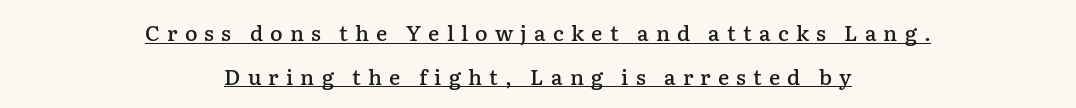
Q: Is the text bold? A: Semi-bold.
Q: Is the text italic (slanted)? A: No, it is upright.
Q: Is the text underlined? A: Yes.
Q: How is the paragraph aligned? A: Centered.
Q: Is the spacing between letters normal or unusually wide? A: Unusually wide.
Q: Is the spacing between lines tight, normal or loose? A: Loose.
